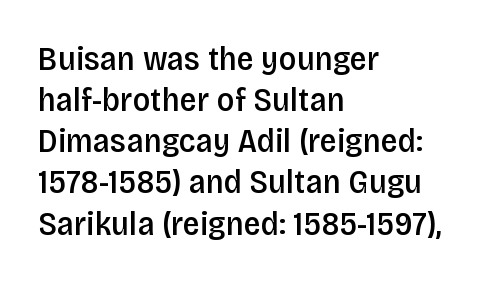
{"serif": "no", "italic": "no", "bold": "semi", "weight": "semibold", "width": "condensed", "stroke_contrast": "low", "x_height": "large", "monospaced": "no", "underline": "no", "align": "left", "line_spacing_ratio": 1.21, "letter_spacing": "normal", "letter_spacing_em": 0.0, "glyph_px": 34}
